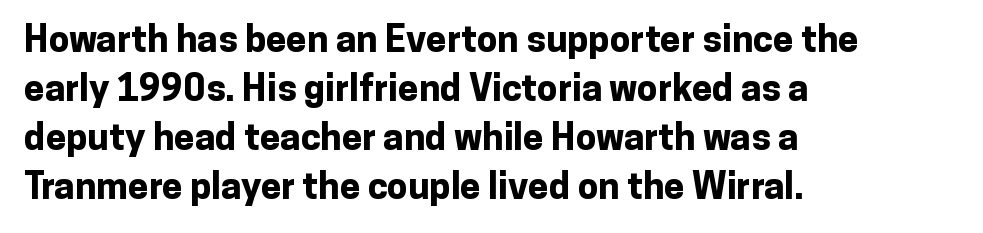
The image shows 37 px bold sans-serif type, upright; set left-aligned, normal line spacing (1.32x), normal letter spacing, not underlined; low stroke contrast and a medium x-height.
